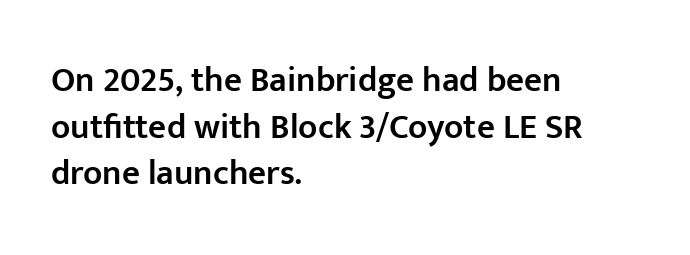
Q: Is the text bold? A: Semi-bold.
Q: Is the text italic (slanted)? A: No, it is upright.
Q: Is the typeface a serif or a sans-serif typeface? A: Sans-serif.
Q: Is the text underlined? A: No.
Q: How is the paragraph aligned? A: Left-aligned.
Q: Is the spacing between letters normal or unusually wide? A: Normal.
Q: Is the spacing between lines tight, normal or loose? A: Normal.
Q: Width (condensed, normal, or wide)? A: Normal.
Q: Stroke contrast? A: Low.
Q: x-height? A: Medium.
Q: Monospaced? A: No.
